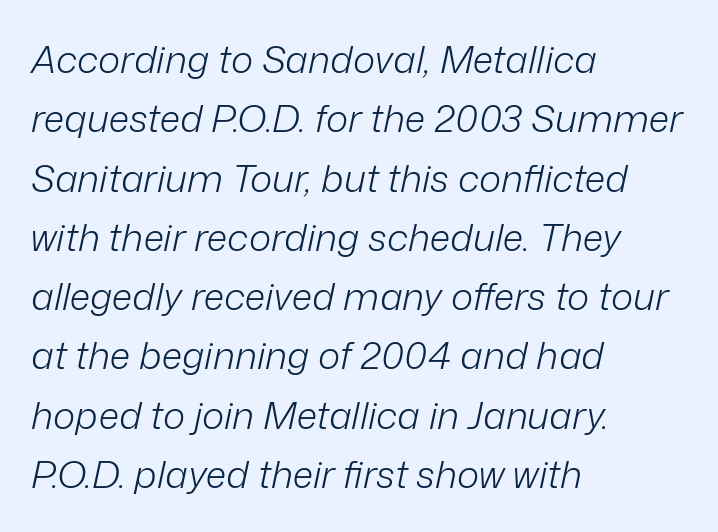
No letter is thick-stroked: the sample isn't bold. Each letter keeps its own natural width here, so spacing adapts to shape. Baseline-to-baseline distance is the conventional proportion of letter height. The face used here has a pronounced slope to its letters. Glyph-to-glyph distance matches everyday printed text. Lines of text with bare space underneath.
